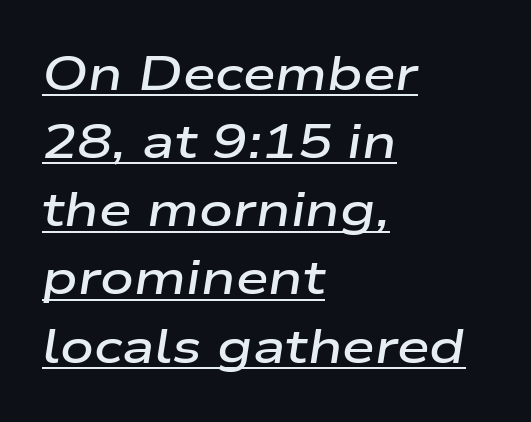
Q: Is the text bold? A: Semi-bold.
Q: Is the text italic (slanted)? A: Yes, it leans right by about 9 degrees.
Q: Is the text underlined? A: Yes.
Q: How is the paragraph aligned? A: Left-aligned.
Q: Is the spacing between letters normal or unusually wide? A: Normal.
Q: Is the spacing between lines tight, normal or loose? A: Normal.
Q: Width (condensed, normal, or wide)? A: Wide.
Q: Stroke contrast? A: Low.
Q: x-height? A: Medium.
Q: Monospaced? A: No.
